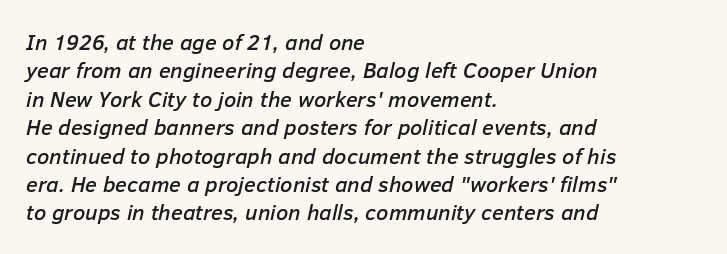
The image shows 22 px text type, italic (leaning right); set left-aligned, normal line spacing (1.29x), normal letter spacing, not underlined.
